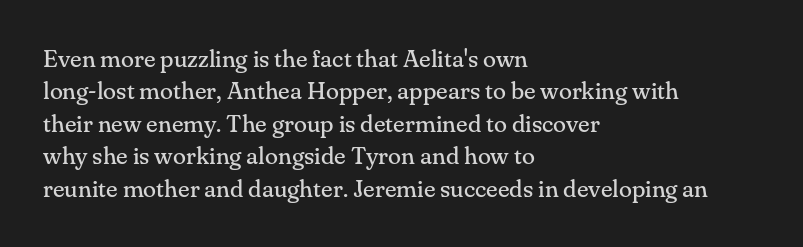
{"italic": "no", "bold": "no", "underline": "no", "align": "left", "line_spacing": "normal", "line_spacing_ratio": 1.35, "letter_spacing": "normal", "letter_spacing_em": 0.0, "glyph_px": 24}
